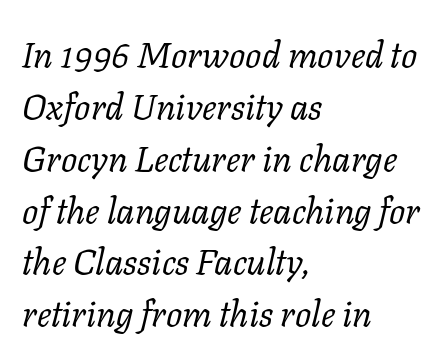
The image shows 36 px regular-weight serif type, italic (leaning right); set left-aligned, normal line spacing (1.44x), normal letter spacing, not underlined; low stroke contrast and a medium x-height.
